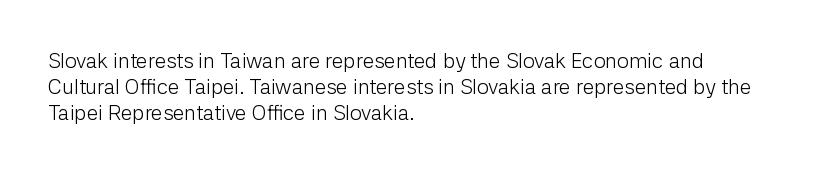
The image shows 21 px text type, upright; set left-aligned, line spacing 1.23x, normal letter spacing, not underlined.
